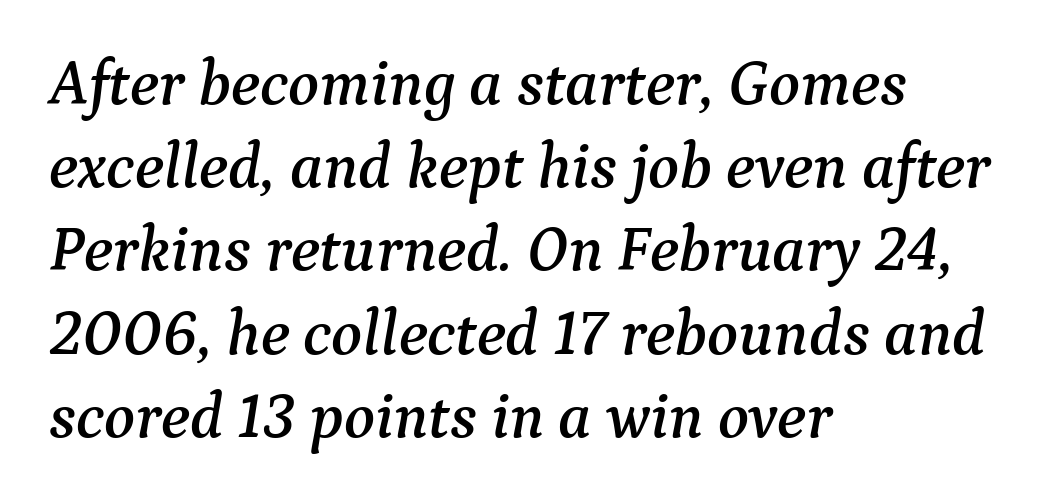
The image shows 64 px serif type, italic (leaning right); set left-aligned, normal line spacing (1.3x), normal letter spacing, not underlined; medium stroke contrast and a medium x-height.
